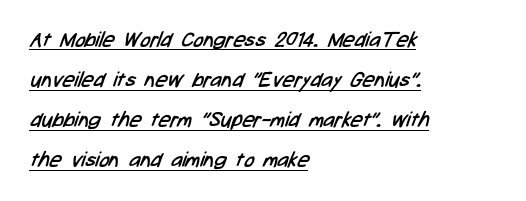
Q: Is the text bold? A: No.
Q: Is the text underlined? A: Yes.
Q: How is the paragraph aligned? A: Left-aligned.
Q: Is the spacing between letters normal or unusually wide? A: Normal.
Q: Is the spacing between lines tight, normal or loose? A: Loose.
